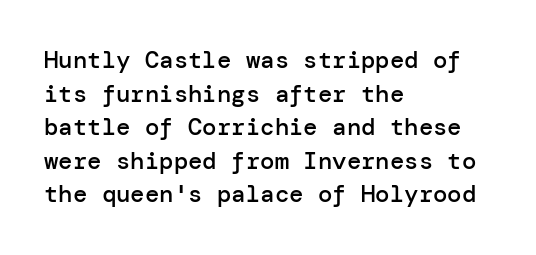
{"italic": "no", "bold": "semi", "underline": "no", "align": "left", "line_spacing": "normal", "line_spacing_ratio": 1.4, "letter_spacing": "normal", "letter_spacing_em": 0.0, "glyph_px": 24}
